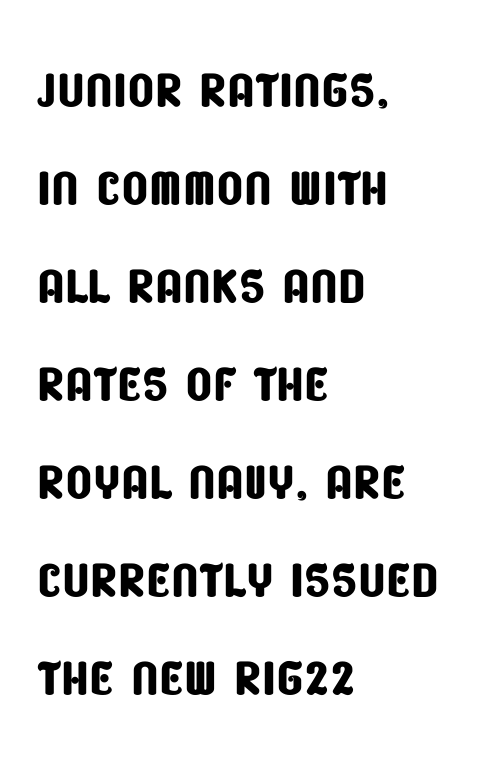
Q: Is the typeface a serif or a sans-serif typeface? A: Sans-serif.
Q: Is the text underlined? A: No.
Q: How is the paragraph aligned? A: Left-aligned.
Q: Is the spacing between letters normal or unusually wide? A: Normal.
Q: Is the spacing between lines tight, normal or loose? A: Normal.
Q: Width (condensed, normal, or wide)? A: Condensed.
Q: Stroke contrast? A: Low.
Q: x-height? A: Large.
Q: Monospaced? A: No.
